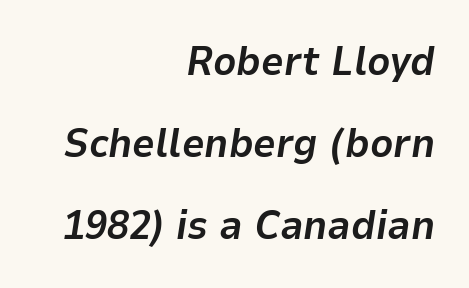
Here the glyphs are tracked normally, forming tight word shapes. Students, this is bold: see how much ink each stroke carries. Leading is clearly above the norm, producing a sparse column. The paragraph has a hard right edge and a soft left edge. Does the lettering tilt? It does — this is italic. A clean baseline with only descenders dipping below it.
